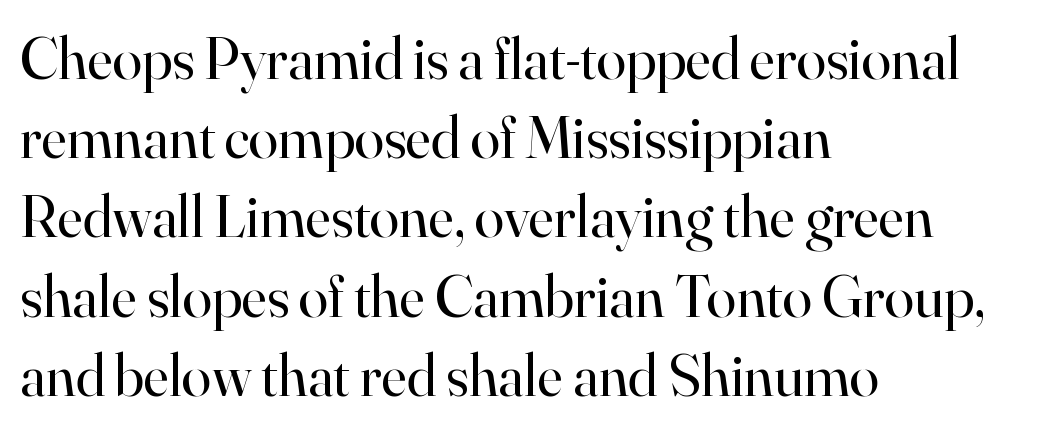
{"serif": "yes", "italic": "no", "bold": "no", "weight": "regular", "width": "normal", "stroke_contrast": "high", "x_height": "small", "monospaced": "no", "underline": "no", "align": "left", "line_spacing": "normal", "line_spacing_ratio": 1.32, "letter_spacing": "normal", "letter_spacing_em": 0.0, "glyph_px": 60}
